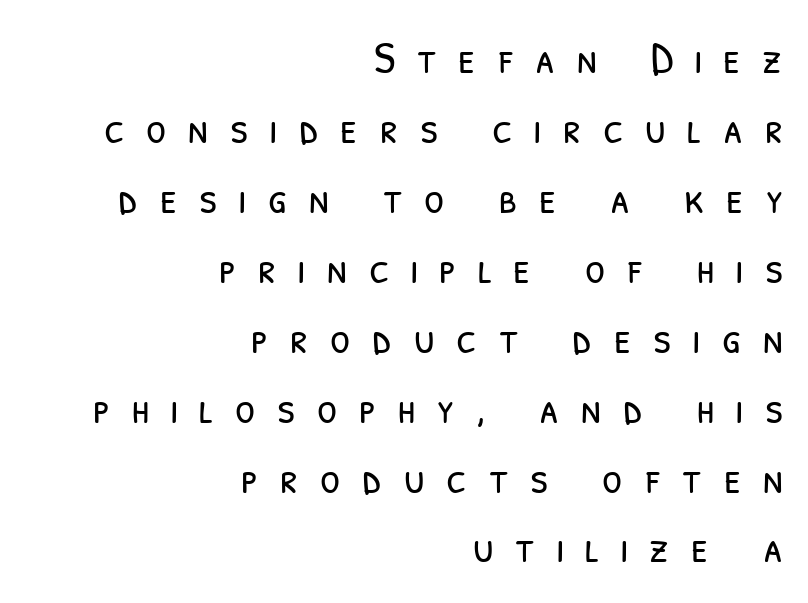
{"serif": "no", "bold": "no", "weight": "light", "width": "condensed", "stroke_contrast": "low", "x_height": "medium", "monospaced": "no", "underline": "no", "align": "right", "line_spacing": "normal", "line_spacing_ratio": 1.52, "letter_spacing": "wide", "letter_spacing_em": 0.47, "glyph_px": 46}
